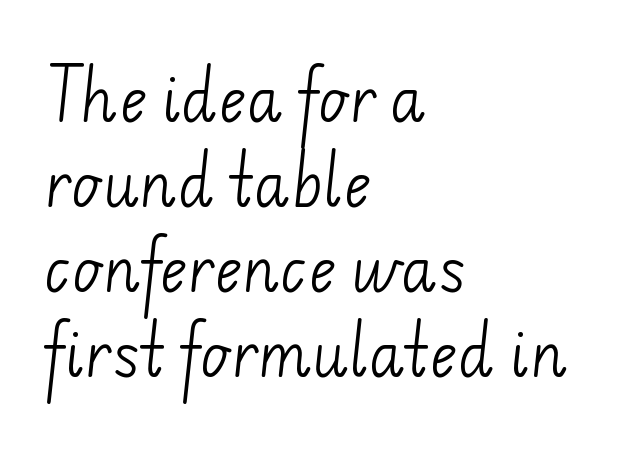
These lines are rendered in a variable-pitch font. Leading matches the norm, producing a regular column. Typeset ragged right — the left edge is the straight one. Nobody touched the tracking dial on this one.
